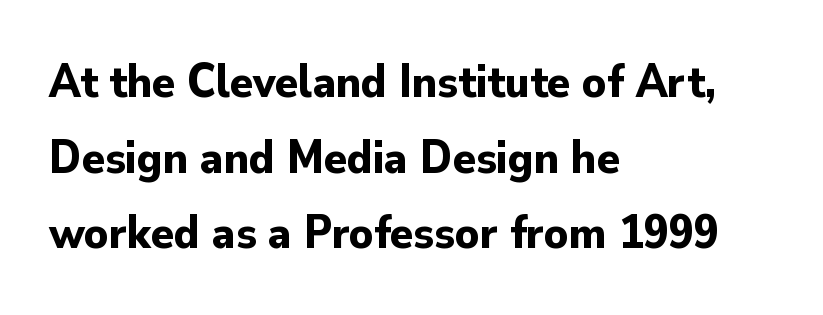
Q: Is the text bold? A: Yes.
Q: Is the text italic (slanted)? A: No, it is upright.
Q: Is the typeface a serif or a sans-serif typeface? A: Sans-serif.
Q: Is the text underlined? A: No.
Q: How is the paragraph aligned? A: Left-aligned.
Q: Is the spacing between letters normal or unusually wide? A: Normal.
Q: Is the spacing between lines tight, normal or loose? A: Normal.
Q: Width (condensed, normal, or wide)? A: Normal.
Q: Stroke contrast? A: Low.
Q: x-height? A: Small.
Q: Monospaced? A: No.
